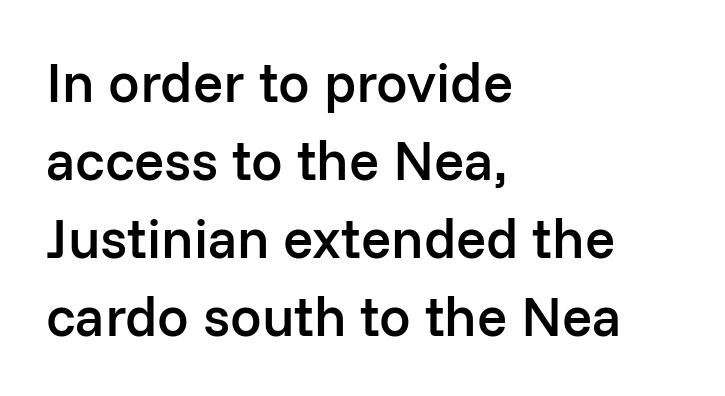
The type sits square on the baseline with zero lean. The typesetting leans somewhat heavy: a semibold. Here the designer chose a conventional face with non-uniform glyph widths. All the whitespace from short lines collects on the right.
